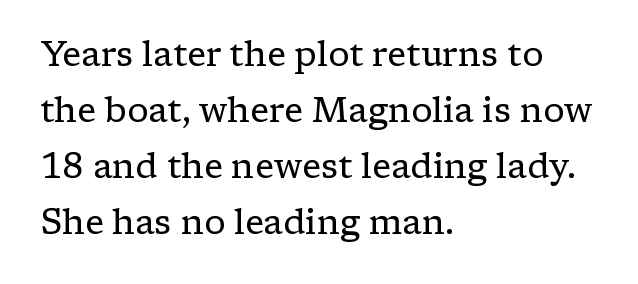
These lines are composed in type with serifs. The lines in this sample share a left origin and differ only in where they stop. A normal amount of white space separates one row of letters from the next. Spacing between characters is what you'd get straight out of the box. The baseline area is clear.
